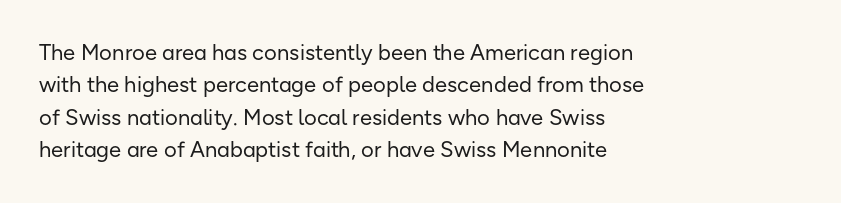
The image shows 22 px text type, upright; set left-aligned, normal line spacing (1.47x), normal letter spacing, not underlined.
